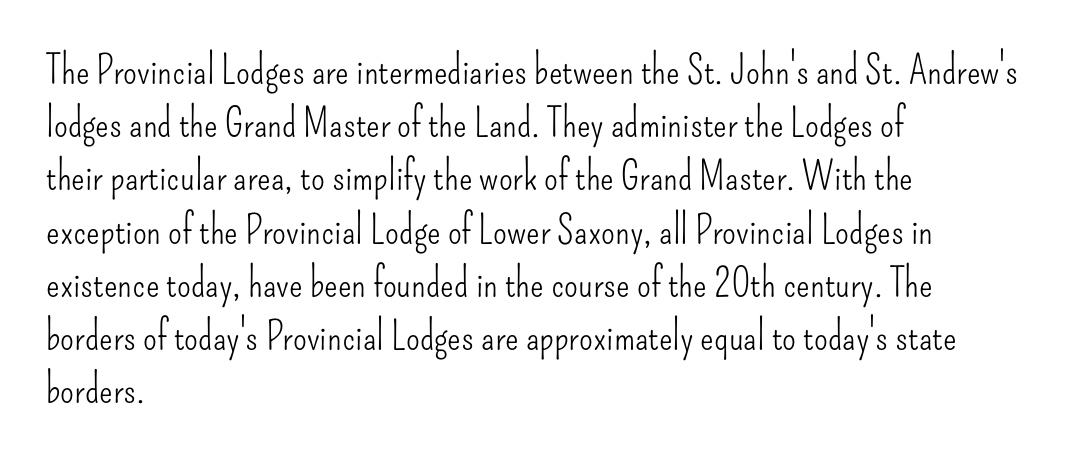
{"serif": "no", "italic": "no", "bold": "no", "weight": "light", "width": "condensed", "stroke_contrast": "low", "x_height": "small", "monospaced": "no", "underline": "no", "align": "left", "line_spacing": "normal", "line_spacing_ratio": 1.33, "letter_spacing": "normal", "letter_spacing_em": 0.0, "glyph_px": 40}
